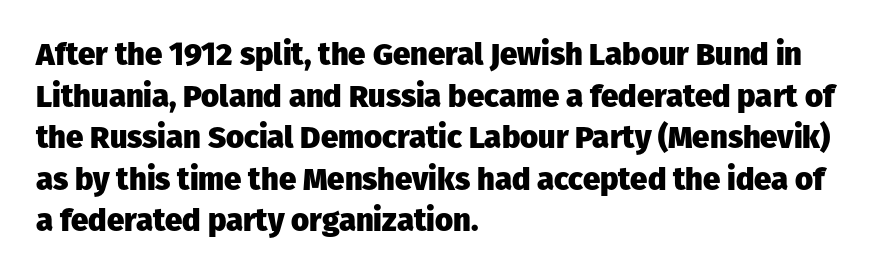
The face used here is a sans, in the tradition of grotesques and geometrics. Note the varied advance widths — an 'i' is clearly narrower than an 'm'. The tracking reads as untouched default to a designer's eye. Leading: standard. Typeset ragged right — the left edge is the straight one.
